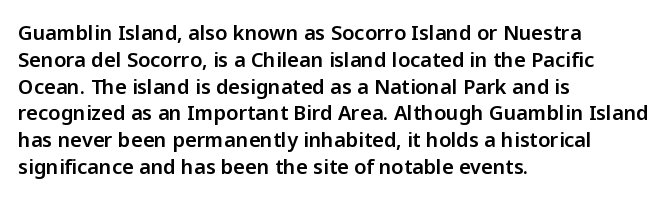
The image shows 20 px text type, upright; set left-aligned, normal line spacing (1.34x), normal letter spacing, not underlined.
